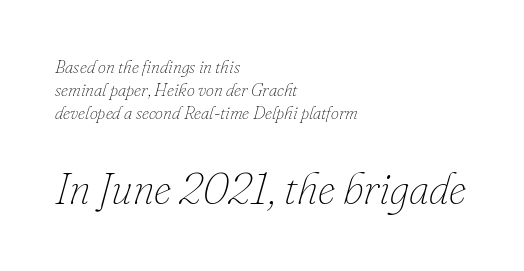
Q: Is the text bold? A: No.
Q: Is the text italic (slanted)? A: Yes, it leans right by about 16 degrees.
Q: Is the text underlined? A: No.
Q: How is the paragraph aligned? A: Left-aligned.
Q: Is the spacing between letters normal or unusually wide? A: Normal.
Q: Is the spacing between lines tight, normal or loose? A: Normal.
Q: Which block of text is set in a larger size, the first (top) or the second (bottom)? A: The second (bottom) one.
Q: Width (condensed, normal, or wide)? A: Normal.
Q: Stroke contrast? A: Low.
Q: x-height? A: Small.
Q: Monospaced? A: No.
